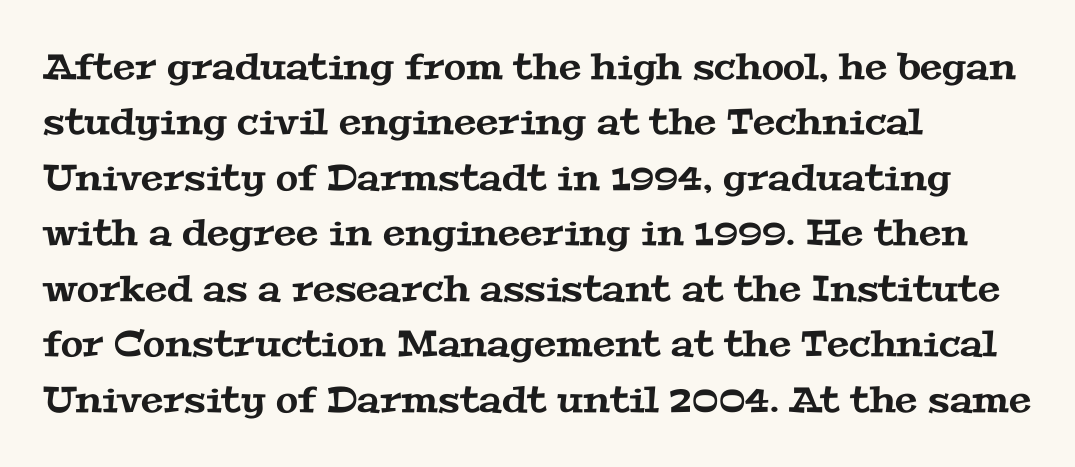
{"serif": "yes", "width": "wide", "stroke_contrast": "medium", "x_height": "medium", "monospaced": "no", "underline": "no", "align": "left", "line_spacing": "normal", "line_spacing_ratio": 1.54, "letter_spacing": "normal", "letter_spacing_em": 0.0, "glyph_px": 36}
